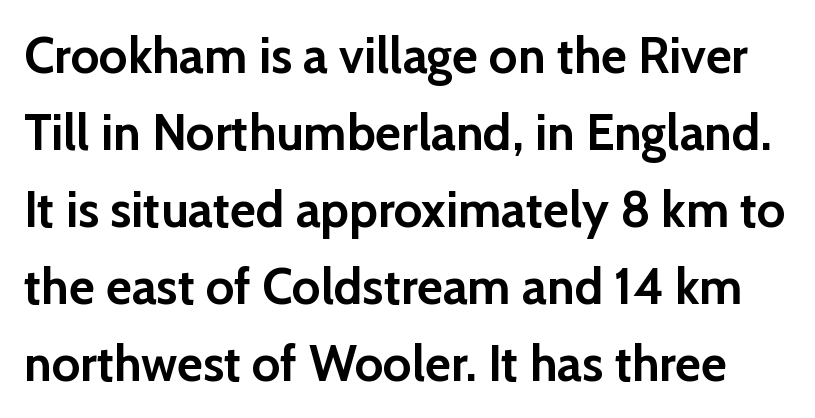
Q: Is the text bold? A: Yes.
Q: Is the text italic (slanted)? A: No, it is upright.
Q: Is the typeface a serif or a sans-serif typeface? A: Sans-serif.
Q: Is the text underlined? A: No.
Q: Is the spacing between letters normal or unusually wide? A: Normal.
Q: Is the spacing between lines tight, normal or loose? A: Normal.
Q: Width (condensed, normal, or wide)? A: Normal.
Q: Stroke contrast? A: Low.
Q: x-height? A: Medium.
Q: Monospaced? A: No.
